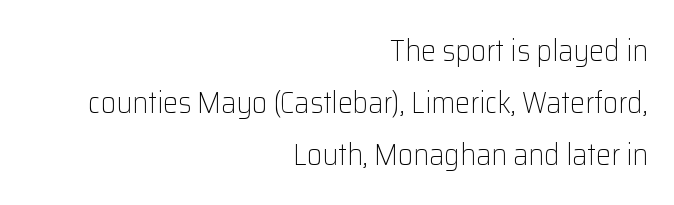
The image shows 30 px light sans-serif type, upright; set right-aligned, line spacing 1.73x, normal letter spacing, not underlined; low stroke contrast and a medium x-height.
